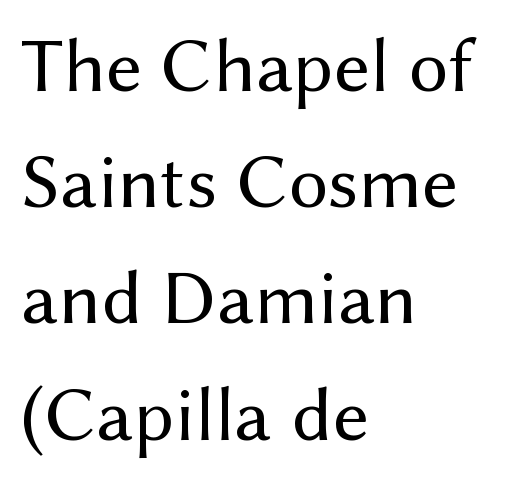
The image shows 78 px regular-weight sans-serif type, upright; set left-aligned, normal line spacing (1.49x), normal letter spacing, not underlined; medium stroke contrast and a medium x-height.
